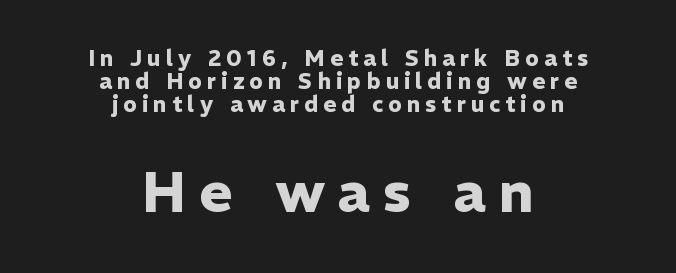
The face used here is proportionally spaced, like ordinary book or web type. Underline: absent. Italic: no, the glyphs are upright roman. A typesetter would label this face a sans. Characters follow at a spacing far wider than the type designer built in. Bigger letters appear in the bottom chunk; the top chunk is reduced.
